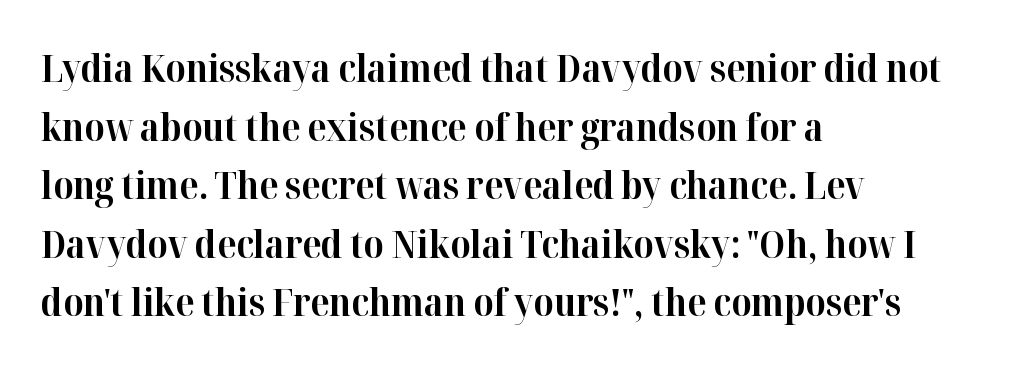
Typographically, this falls in the serif category. Notice how the stems are strictly vertical — no italics here. Strong, thick strokes mark this as bold type. Evenly set lines give the paragraph a standard silhouette. The rendering uses natural spacing where letterforms have individual widths. Descenders hang freely into open space.
